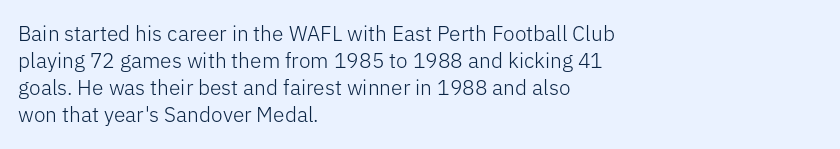
The image shows 21 px text type, upright; set left-aligned, normal line spacing (1.28x), normal letter spacing, not underlined.
